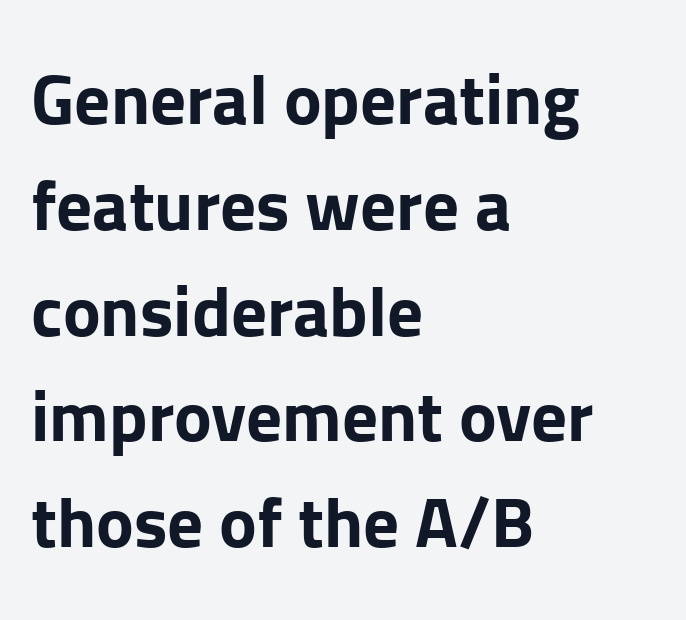
Q: Is the text bold? A: Yes.
Q: Is the text italic (slanted)? A: No, it is upright.
Q: Is the typeface a serif or a sans-serif typeface? A: Sans-serif.
Q: Is the text underlined? A: No.
Q: How is the paragraph aligned? A: Left-aligned.
Q: Is the spacing between letters normal or unusually wide? A: Normal.
Q: Is the spacing between lines tight, normal or loose? A: Normal.
Q: Width (condensed, normal, or wide)? A: Normal.
Q: Stroke contrast? A: Low.
Q: x-height? A: Medium.
Q: Monospaced? A: No.
